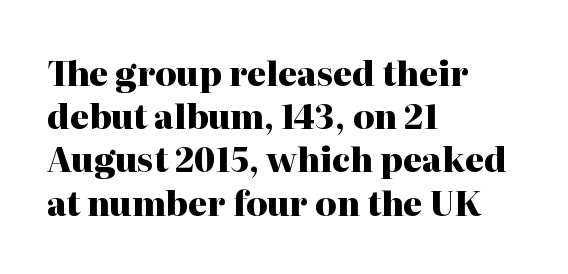
The image shows 33 px heavy serif type, upright; set left-aligned, normal line spacing (1.31x), normal letter spacing, not underlined; high stroke contrast and a medium x-height.
